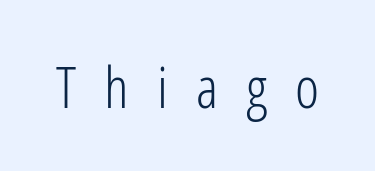
{"serif": "no", "italic": "no", "bold": "no", "weight": "light", "width": "condensed", "stroke_contrast": "low", "x_height": "medium", "monospaced": "no", "underline": "no", "letter_spacing": "wide", "letter_spacing_em": 0.48, "glyph_px": 58}
